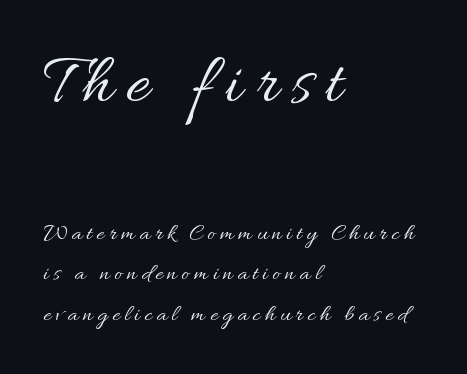
The image shows 71 px regular-weight type; set left-aligned, normal line spacing (1.68x), not underlined; the first (top) block is 2.96x larger; medium stroke contrast and a small x-height.
